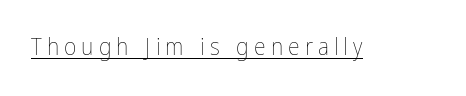
A roman cut, with each character standing at attention. The line texture is sparse and dotted thanks to wide tracking. Quick note: underline on. Summary of weight: not heavy and not bold.
